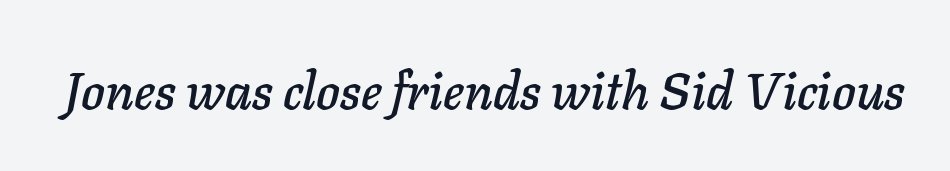
The image shows 51 px text type, italic (leaning right); set normal letter spacing, not underlined; low stroke contrast and a medium x-height.
